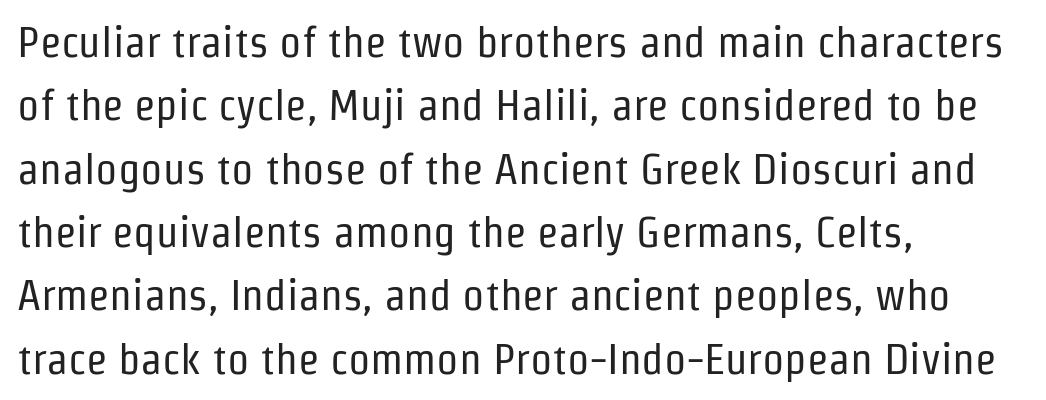
{"serif": "no", "italic": "no", "bold": "no", "weight": "regular", "width": "condensed", "stroke_contrast": "low", "x_height": "medium", "monospaced": "no", "underline": "no", "align": "left", "line_spacing": "normal", "line_spacing_ratio": 1.44, "letter_spacing": "normal", "letter_spacing_em": 0.0, "glyph_px": 44}
